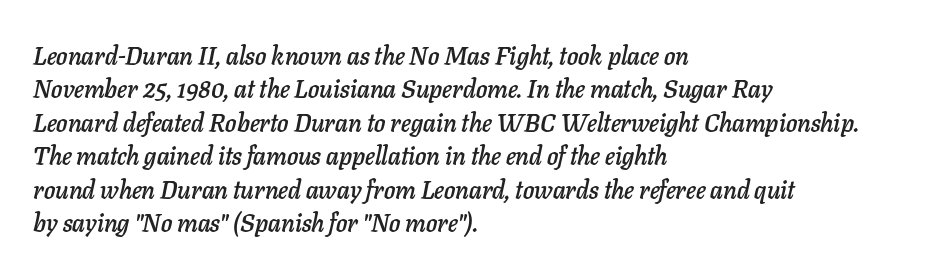
Q: Is the text italic (slanted)? A: Yes, it leans right by about 11 degrees.
Q: Is the text underlined? A: No.
Q: How is the paragraph aligned? A: Left-aligned.
Q: Is the spacing between letters normal or unusually wide? A: Normal.
Q: Is the spacing between lines tight, normal or loose? A: Normal.
